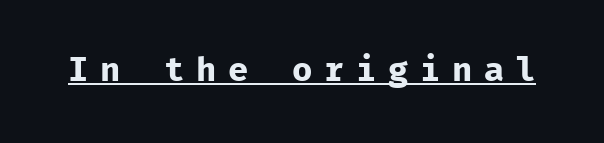
The rendering inserts visible extra space after every character. This sample uses an upright cut, with every glyph sitting square on the baseline. Check where the strokes stop: nothing finishes them off — pure sans. Spacing verdict: monospaced, one width for all characters. This is heavy type, rendered in bold.
